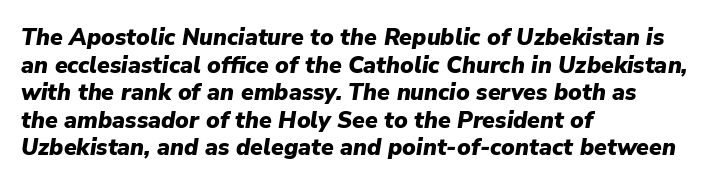
{"italic": "yes", "lean": "right", "slant_degrees": 9, "bold": "yes", "underline": "no", "align": "left", "line_spacing_ratio": 1.2, "letter_spacing": "normal", "letter_spacing_em": 0.0, "glyph_px": 23}
